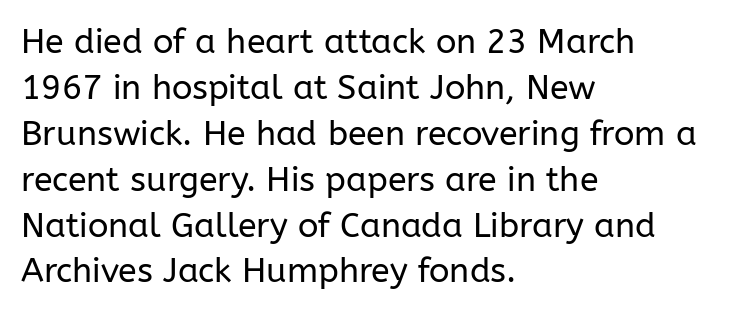
{"serif": "no", "italic": "no", "bold": "no", "weight": "regular", "width": "normal", "stroke_contrast": "low", "x_height": "medium", "monospaced": "no", "underline": "no", "align": "left", "line_spacing": "normal", "line_spacing_ratio": 1.35, "letter_spacing": "normal", "letter_spacing_em": 0.0, "glyph_px": 34}
